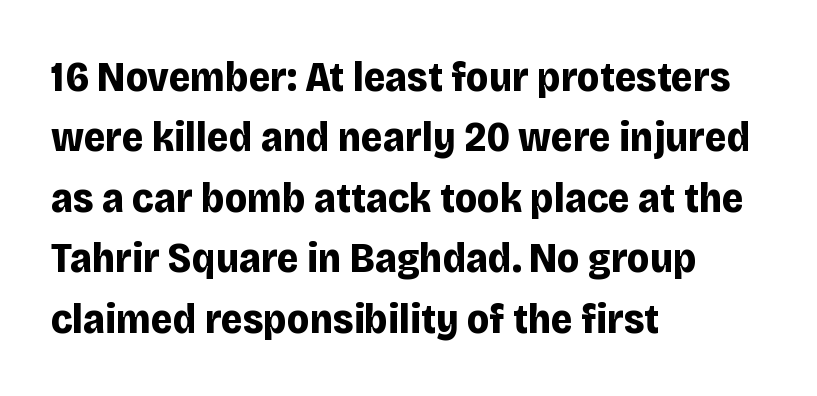
The image shows 42 px bold sans-serif type, upright; set left-aligned, normal line spacing (1.44x), normal letter spacing, not underlined; low stroke contrast and a large x-height.
